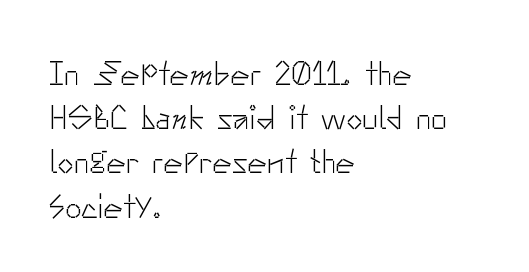
Q: Is the text bold? A: No.
Q: Is the text italic (slanted)? A: No, it is upright.
Q: Is the typeface a serif or a sans-serif typeface? A: Sans-serif.
Q: Is the text underlined? A: No.
Q: How is the paragraph aligned? A: Left-aligned.
Q: Is the spacing between letters normal or unusually wide? A: Normal.
Q: Is the spacing between lines tight, normal or loose? A: Normal.
Q: Width (condensed, normal, or wide)? A: Normal.
Q: Stroke contrast? A: Low.
Q: x-height? A: Small.
Q: Monospaced? A: No.
